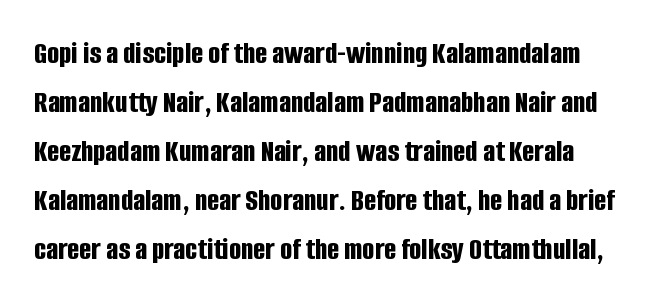
{"serif": "no", "italic": "no", "bold": "yes", "weight": "bold", "width": "condensed", "stroke_contrast": "low", "x_height": "large", "monospaced": "no", "underline": "no", "line_spacing": "normal", "line_spacing_ratio": 1.53, "letter_spacing": "normal", "letter_spacing_em": 0.0, "glyph_px": 32}
